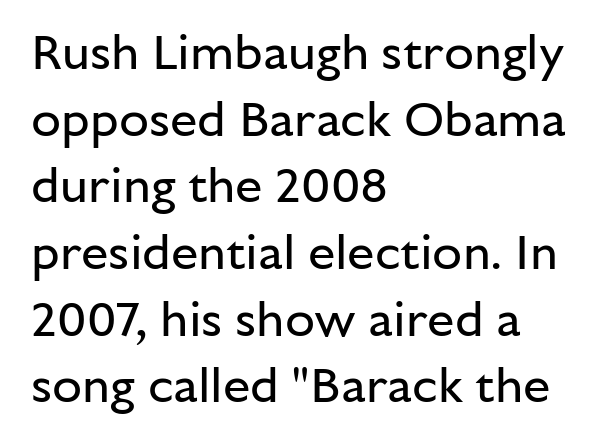
Stem width sits at or under what a default text font uses. What kind of face is this? One without serifs — a sans. Check the space under the baseline: it is left empty. The axis of the letterforms is exactly vertical.
